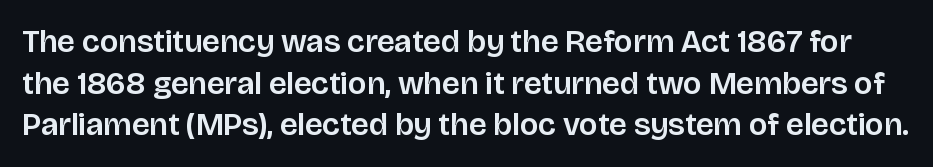
The image shows 32 px sans-serif type, upright; set normal line spacing (1.3x), normal letter spacing, not underlined; low stroke contrast and a large x-height.
